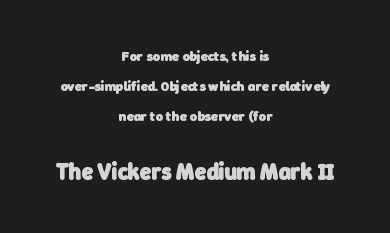
The image shows 23 px bold type; set centered, loose line spacing (2.15x), normal letter spacing, not underlined; the second (bottom) block is 1.64x larger.
